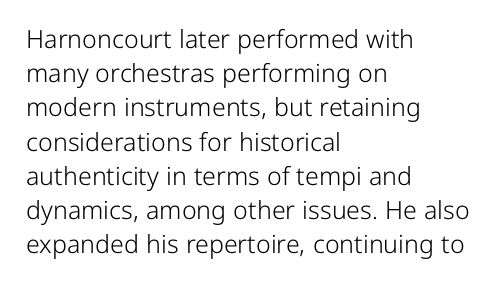
The area under the type is left untouched. A roman cut, with each character standing at attention. Observe the ordinary spacing: letters are neighbours, not strangers. Notice how the passage keeps a crisp vertical edge on the left only.
